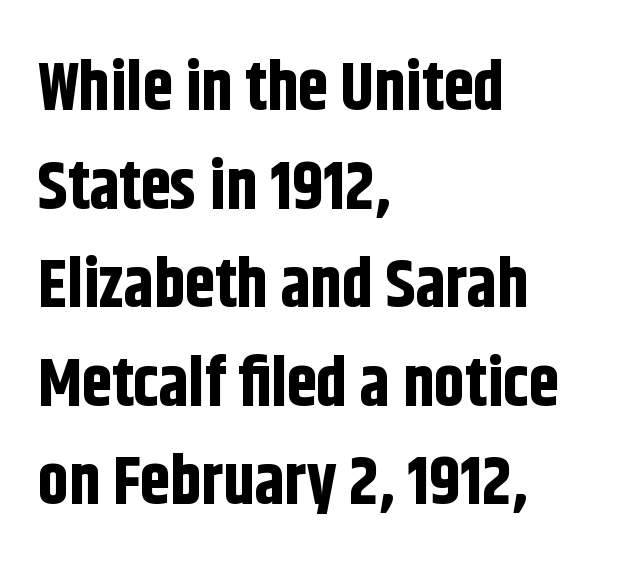
Q: Is the text bold? A: Yes.
Q: Is the text italic (slanted)? A: No, it is upright.
Q: Is the typeface a serif or a sans-serif typeface? A: Sans-serif.
Q: Is the text underlined? A: No.
Q: How is the paragraph aligned? A: Left-aligned.
Q: Is the spacing between letters normal or unusually wide? A: Normal.
Q: Is the spacing between lines tight, normal or loose? A: Normal.
Q: Width (condensed, normal, or wide)? A: Condensed.
Q: Stroke contrast? A: Low.
Q: x-height? A: Large.
Q: Monospaced? A: No.
